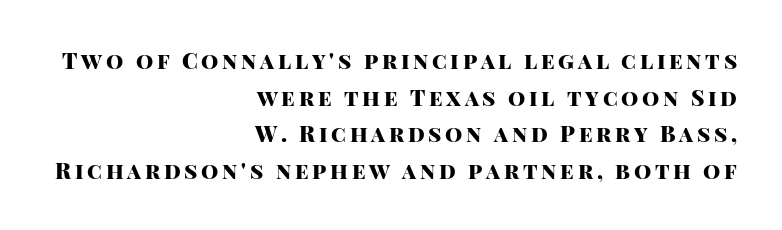
Q: Is the text bold? A: Yes.
Q: Is the text italic (slanted)? A: No, it is upright.
Q: Is the text underlined? A: No.
Q: How is the paragraph aligned? A: Right-aligned.
Q: Is the spacing between lines tight, normal or loose? A: Normal.
